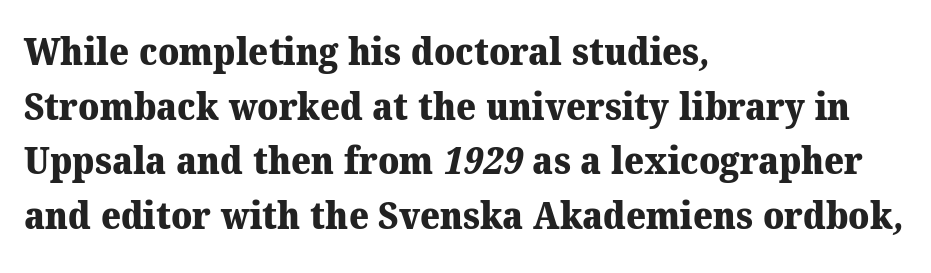
Q: Is the text bold? A: Yes.
Q: Is the typeface a serif or a sans-serif typeface? A: Serif.
Q: Is the text underlined? A: No.
Q: How is the paragraph aligned? A: Left-aligned.
Q: Is the spacing between letters normal or unusually wide? A: Normal.
Q: Is the spacing between lines tight, normal or loose? A: Normal.
Q: Width (condensed, normal, or wide)? A: Normal.
Q: Stroke contrast? A: Medium.
Q: x-height? A: Medium.
Q: Monospaced? A: No.
